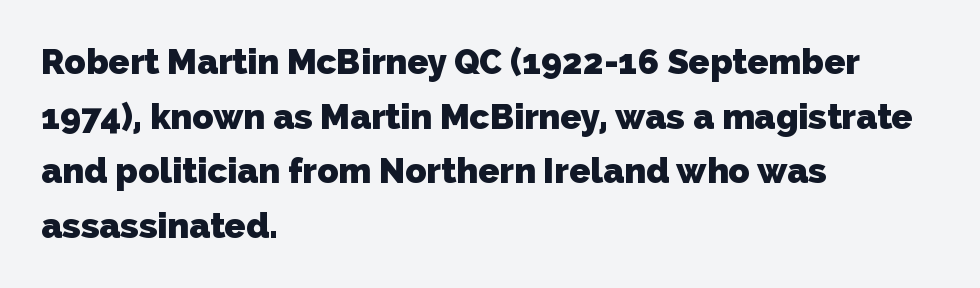
{"serif": "no", "bold": "yes", "weight": "heavy", "width": "normal", "stroke_contrast": "low", "x_height": "medium", "monospaced": "no", "underline": "no", "align": "left", "line_spacing": "normal", "line_spacing_ratio": 1.56, "letter_spacing": "normal", "letter_spacing_em": 0.0, "glyph_px": 35}
